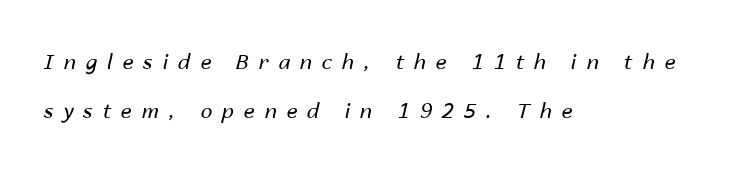
Q: Is the text bold? A: No.
Q: Is the text italic (slanted)? A: Yes, it leans right by about 14 degrees.
Q: Is the text underlined? A: No.
Q: How is the paragraph aligned? A: Left-aligned.
Q: Is the spacing between letters normal or unusually wide? A: Unusually wide.
Q: Is the spacing between lines tight, normal or loose? A: Loose.
